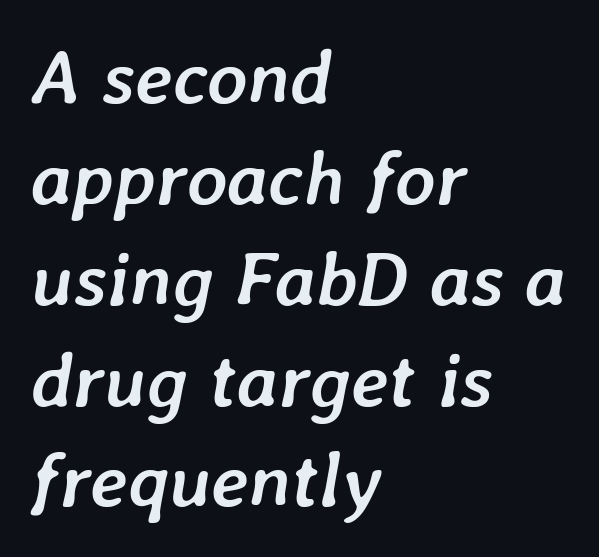
{"italic": "yes", "lean": "right", "slant_degrees": 7, "bold": "yes", "weight": "semibold", "width": "normal", "stroke_contrast": "low", "x_height": "medium", "monospaced": "no", "underline": "no", "align": "left", "line_spacing": "normal", "line_spacing_ratio": 1.31, "letter_spacing": "normal", "letter_spacing_em": 0.0, "glyph_px": 77}
